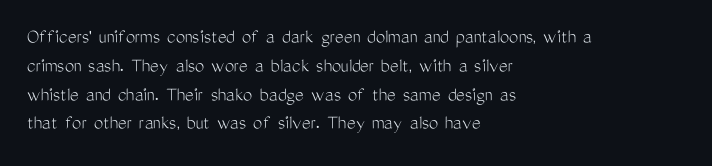
Q: Is the text bold? A: No.
Q: Is the text italic (slanted)? A: No, it is upright.
Q: Is the text underlined? A: No.
Q: How is the paragraph aligned? A: Left-aligned.
Q: Is the spacing between letters normal or unusually wide? A: Normal.
Q: Is the spacing between lines tight, normal or loose? A: Normal.
